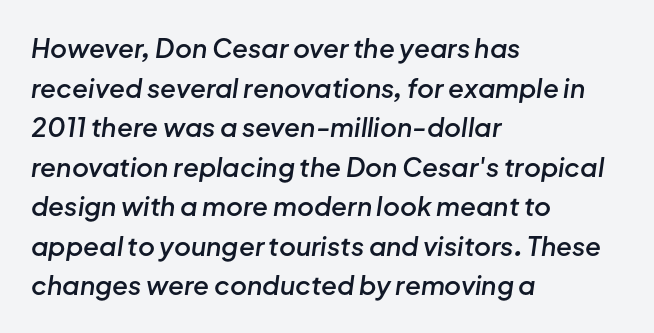
The image shows 26 px text type, italic (leaning right); set left-aligned, normal line spacing (1.52x), normal letter spacing, not underlined.
